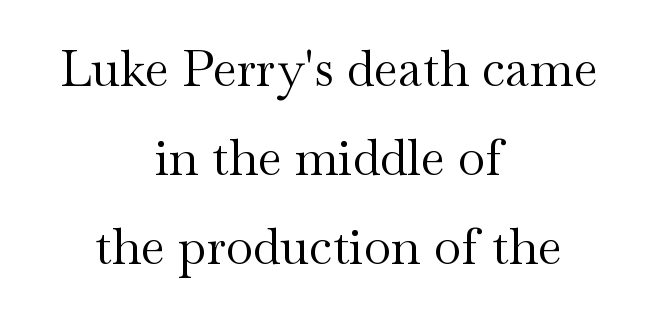
Q: Is the text bold? A: No.
Q: Is the text italic (slanted)? A: No, it is upright.
Q: Is the typeface a serif or a sans-serif typeface? A: Serif.
Q: Is the text underlined? A: No.
Q: How is the paragraph aligned? A: Centered.
Q: Is the spacing between letters normal or unusually wide? A: Normal.
Q: Width (condensed, normal, or wide)? A: Wide.
Q: Stroke contrast? A: Medium.
Q: x-height? A: Small.
Q: Monospaced? A: No.
